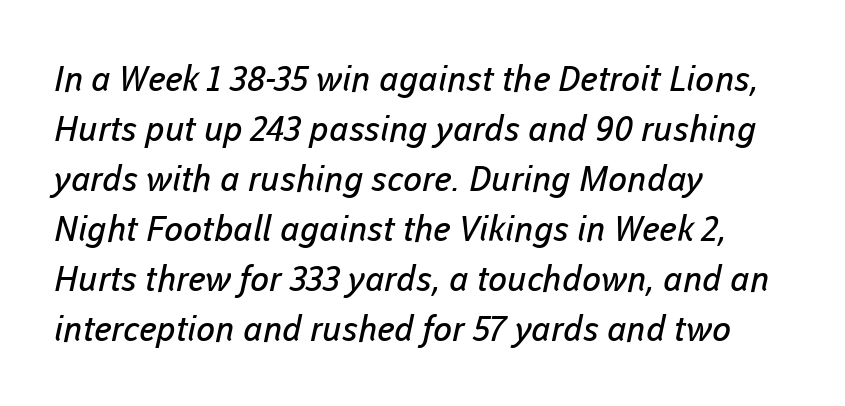
{"serif": "no", "bold": "no", "weight": "regular", "width": "normal", "stroke_contrast": "low", "x_height": "medium", "monospaced": "no", "underline": "no", "align": "left", "line_spacing": "normal", "line_spacing_ratio": 1.43, "letter_spacing": "normal", "letter_spacing_em": 0.0, "glyph_px": 35}
